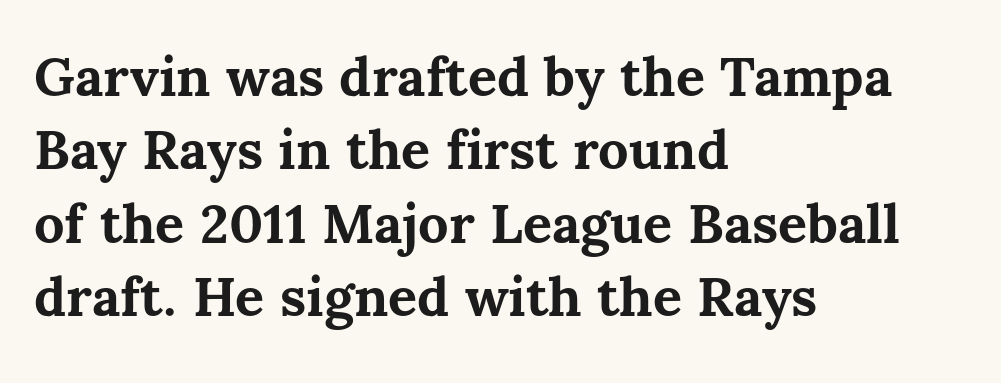
Q: Is the text bold? A: Yes.
Q: Is the text italic (slanted)? A: No, it is upright.
Q: Is the text underlined? A: No.
Q: How is the paragraph aligned? A: Left-aligned.
Q: Is the spacing between letters normal or unusually wide? A: Normal.
Q: Is the spacing between lines tight, normal or loose? A: Normal.
Q: Width (condensed, normal, or wide)? A: Normal.
Q: Stroke contrast? A: Medium.
Q: x-height? A: Medium.
Q: Monospaced? A: No.
